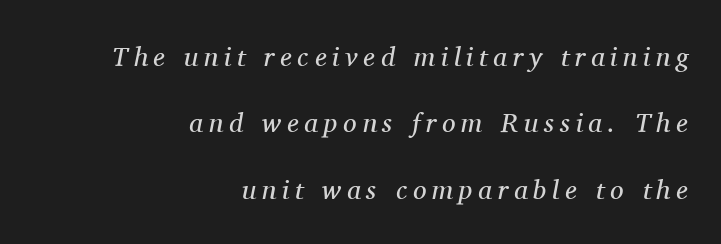
{"italic": "yes", "lean": "right", "slant_degrees": 11, "bold": "no", "underline": "no", "align": "right", "line_spacing": "loose", "line_spacing_ratio": 2.46, "letter_spacing": "wide", "letter_spacing_em": 0.21, "glyph_px": 27}
